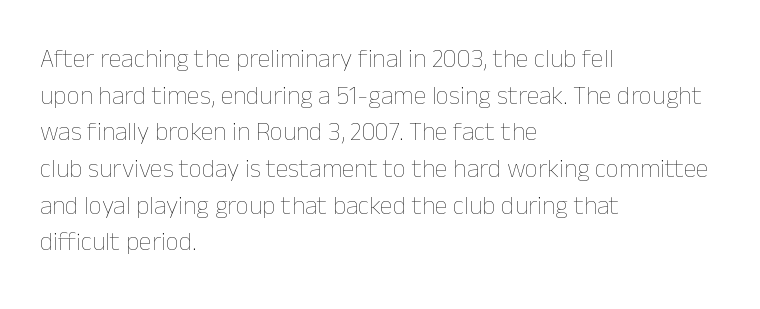
The image shows 26 px text type, upright; set left-aligned, normal line spacing (1.41x), normal letter spacing, not underlined.
